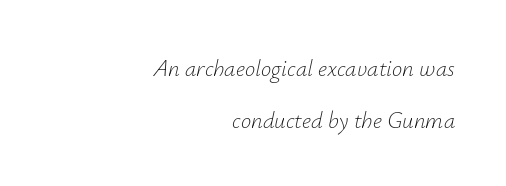
The lettering tilts uniformly, giving the passage an italic look. Has an underline been added? It has not. Honestly, the letter spacing is just normal — you wouldn't notice it. No letter is thick-stroked: the sample isn't bold. What's the leading like? Stretched, with rows far apart. The paragraph has a hard right edge and a soft left edge.
